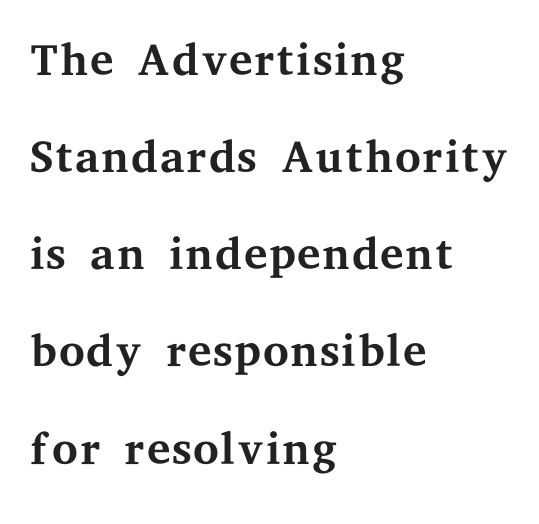
{"serif": "yes", "italic": "no", "bold": "no", "weight": "regular", "width": "wide", "stroke_contrast": "medium", "x_height": "medium", "monospaced": "no", "underline": "no", "align": "left", "line_spacing": "normal", "line_spacing_ratio": 1.45, "letter_spacing": "normal", "letter_spacing_em": 0.0, "glyph_px": 67}
